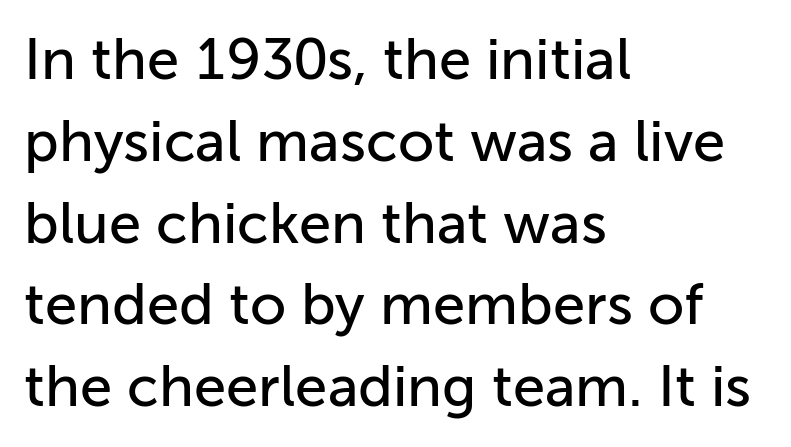
Q: Is the text italic (slanted)? A: No, it is upright.
Q: Is the typeface a serif or a sans-serif typeface? A: Sans-serif.
Q: Is the text underlined? A: No.
Q: How is the paragraph aligned? A: Left-aligned.
Q: Is the spacing between letters normal or unusually wide? A: Normal.
Q: Is the spacing between lines tight, normal or loose? A: Normal.
Q: Width (condensed, normal, or wide)? A: Normal.
Q: Stroke contrast? A: Low.
Q: x-height? A: Medium.
Q: Monospaced? A: No.
